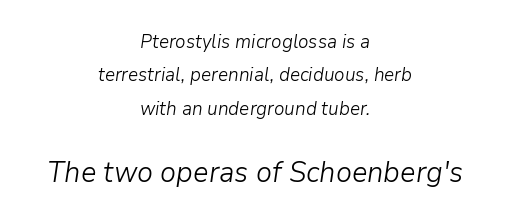
{"italic": "yes", "lean": "right", "slant_degrees": 9, "bold": "no", "weight": "light", "width": "normal", "stroke_contrast": "low", "x_height": "medium", "monospaced": "no", "underline": "no", "align": "center", "line_spacing_ratio": 1.76, "letter_spacing": "normal", "letter_spacing_em": 0.0, "larger_block": "second", "size_ratio": 1.53, "glyph_px": 29}
